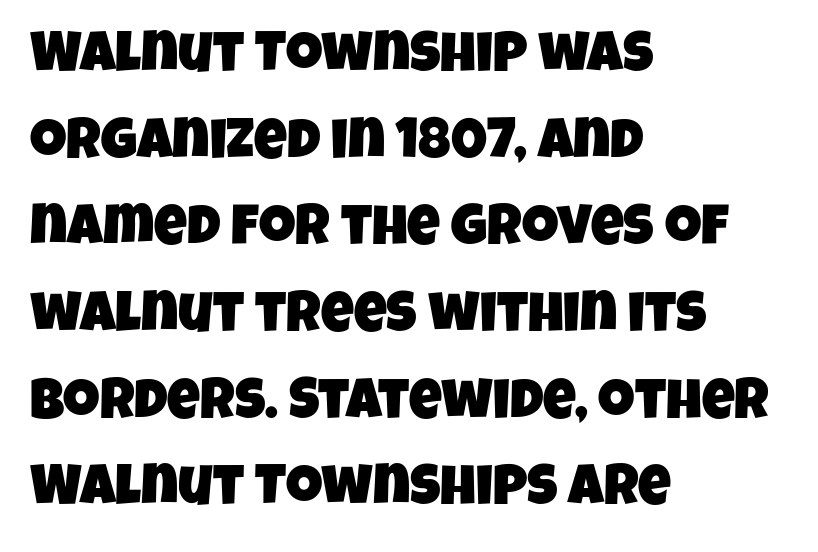
{"serif": "no", "width": "condensed", "stroke_contrast": "low", "x_height": "large", "monospaced": "no", "underline": "no", "align": "left", "line_spacing": "normal", "line_spacing_ratio": 1.52, "letter_spacing": "normal", "letter_spacing_em": 0.0, "glyph_px": 57}
